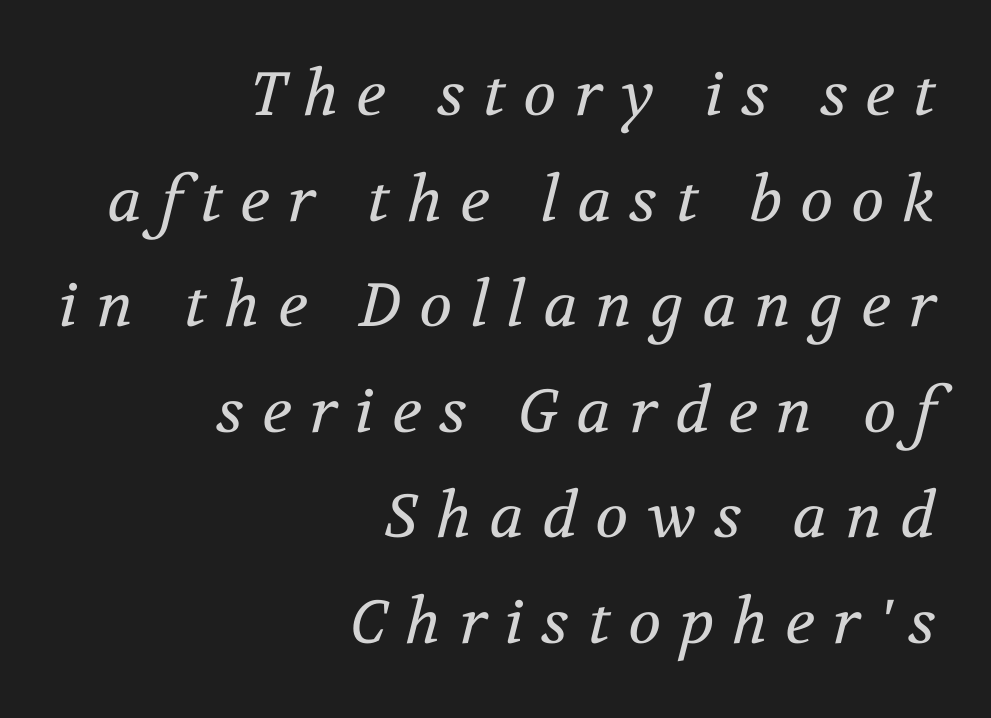
{"serif": "yes", "italic": "yes", "lean": "right", "slant_degrees": 12, "bold": "no", "weight": "regular", "width": "normal", "stroke_contrast": "medium", "x_height": "medium", "monospaced": "no", "underline": "no", "align": "right", "line_spacing_ratio": 1.73, "letter_spacing": "wide", "letter_spacing_em": 0.3, "glyph_px": 61}
